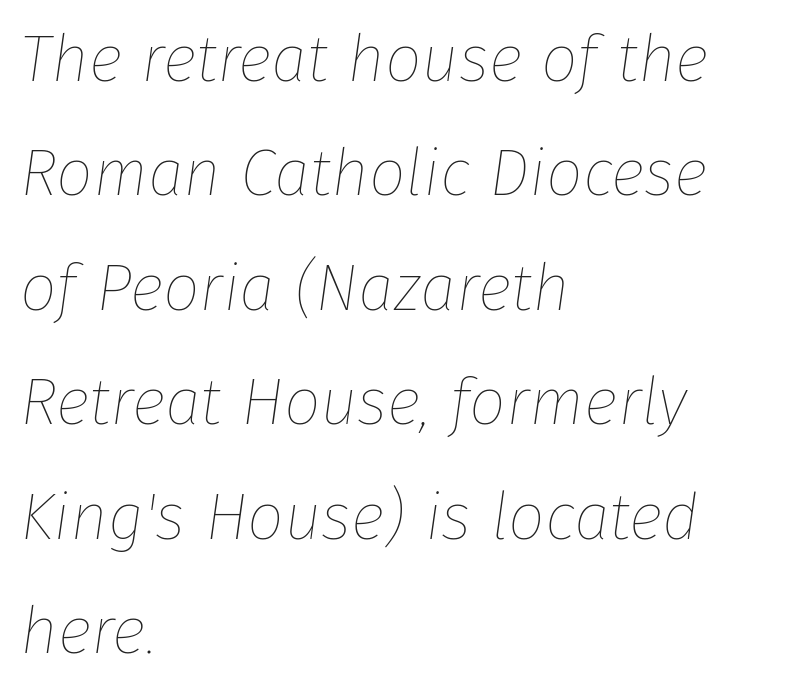
In CSS terms this would be text-align: left. Note the varied advance widths — an 'i' is clearly narrower than an 'm'. Glance below the letters and you will spot only blank space. Italic: yes, the glyphs are oblique. The letters sit at their default tracking, neither squeezed nor spread. Weight: in the light-to-regular range.
